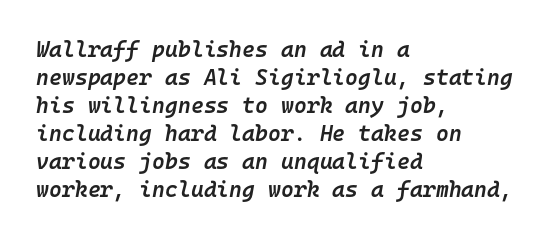
Q: Is the text bold? A: Semi-bold.
Q: Is the text italic (slanted)? A: Yes, it leans right by about 10 degrees.
Q: Is the text underlined? A: No.
Q: How is the paragraph aligned? A: Left-aligned.
Q: Is the spacing between letters normal or unusually wide? A: Normal.
Q: Is the spacing between lines tight, normal or loose? A: Normal.
